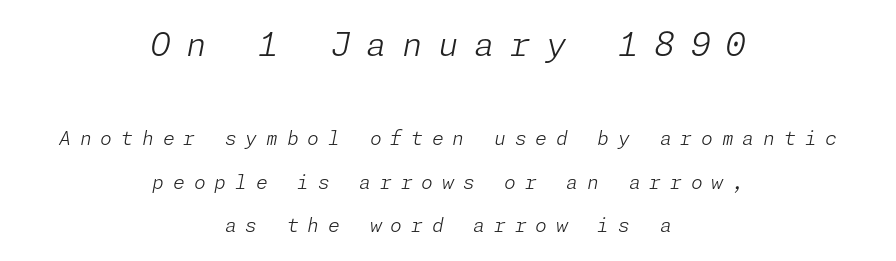
{"italic": "yes", "lean": "right", "slant_degrees": 11, "bold": "no", "weight": "light", "width": "normal", "stroke_contrast": "low", "x_height": "medium", "underline": "no", "align": "center", "line_spacing": "loose", "line_spacing_ratio": 2.31, "letter_spacing": "wide", "letter_spacing_em": 0.47, "larger_block": "first", "size_ratio": 1.74, "glyph_px": 33}
